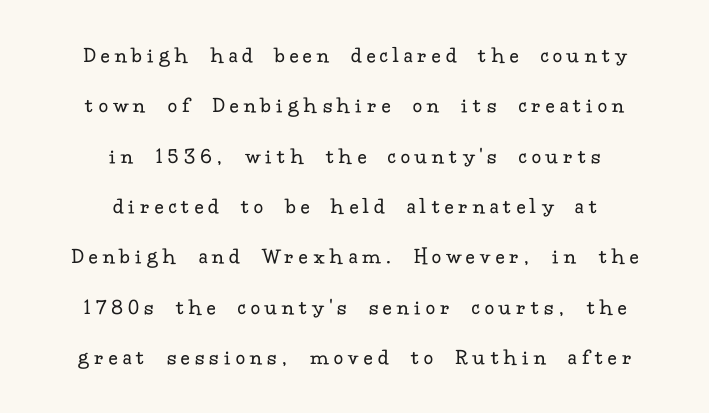
Q: Is the text bold? A: No.
Q: Is the text italic (slanted)? A: No, it is upright.
Q: Is the text underlined? A: No.
Q: How is the paragraph aligned? A: Centered.
Q: Is the spacing between letters normal or unusually wide? A: Unusually wide.
Q: Is the spacing between lines tight, normal or loose? A: Loose.
